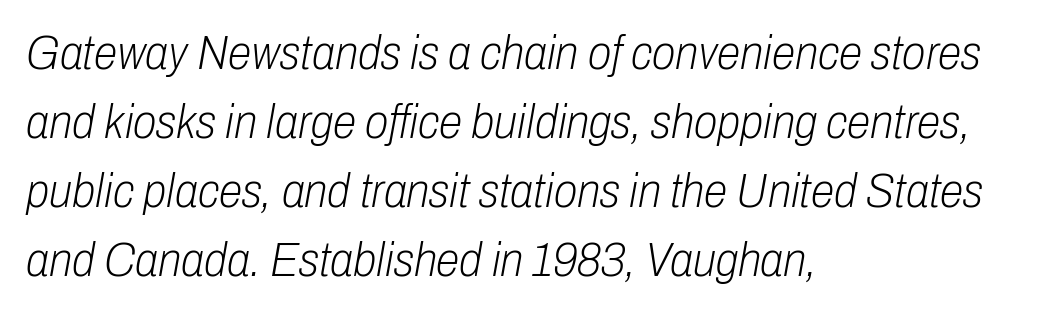
Posture: slanted. How are the letters spaced? Ordinarily, with no added tracking. The letterforms sit at book weight or below. The passage shown is not underscored anywhere. Normally led — the rows are evenly, conventionally spaced.
